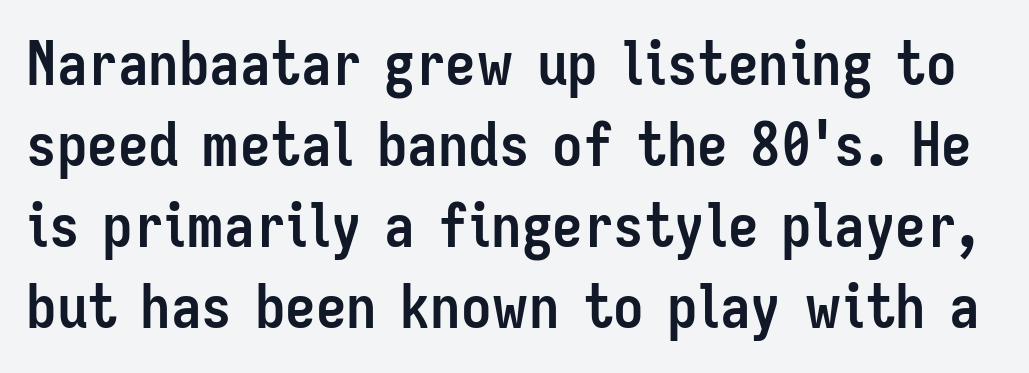
Q: Is the text bold? A: Yes.
Q: Is the text italic (slanted)? A: No, it is upright.
Q: Is the typeface a serif or a sans-serif typeface? A: Sans-serif.
Q: Is the text underlined? A: No.
Q: Is the spacing between letters normal or unusually wide? A: Normal.
Q: Is the spacing between lines tight, normal or loose? A: Normal.
Q: Width (condensed, normal, or wide)? A: Condensed.
Q: Stroke contrast? A: Low.
Q: x-height? A: Medium.
Q: Monospaced? A: No.
